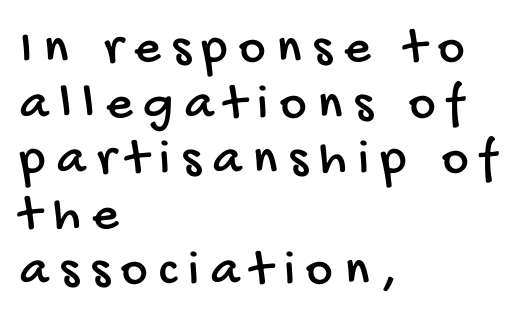
The image shows 51 px condensed sans-serif type; set left-aligned, tight line spacing (1.09x), unusually wide letter spacing (+0.23 em), not underlined; low stroke contrast and a large x-height.
